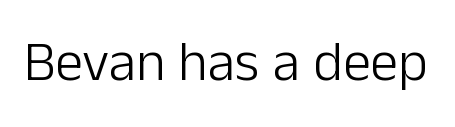
Each letter keeps its own natural width here, so spacing adapts to shape. Type style note: lacks serifs. Designer's note — italics off, roman on. This rendering leaves character spacing at its baseline value. The letters look calm and open, with moderate or lighter stems.
